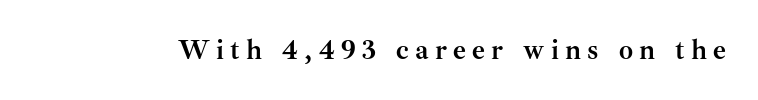
Q: Is the text bold? A: Yes.
Q: Is the text italic (slanted)? A: No, it is upright.
Q: Is the typeface a serif or a sans-serif typeface? A: Serif.
Q: Is the text underlined? A: No.
Q: Is the spacing between letters normal or unusually wide? A: Unusually wide.
Q: Width (condensed, normal, or wide)? A: Normal.
Q: Stroke contrast? A: Medium.
Q: x-height? A: Small.
Q: Monospaced? A: No.
